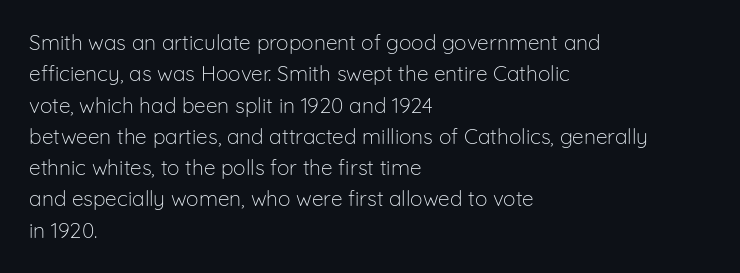
Ordinary non-slanted type is in use. Honestly, the row spacing looks completely unremarkable. These lines keep a tight, regular rhythm from letter to letter. These lines stack with their left ends in a neat column.
